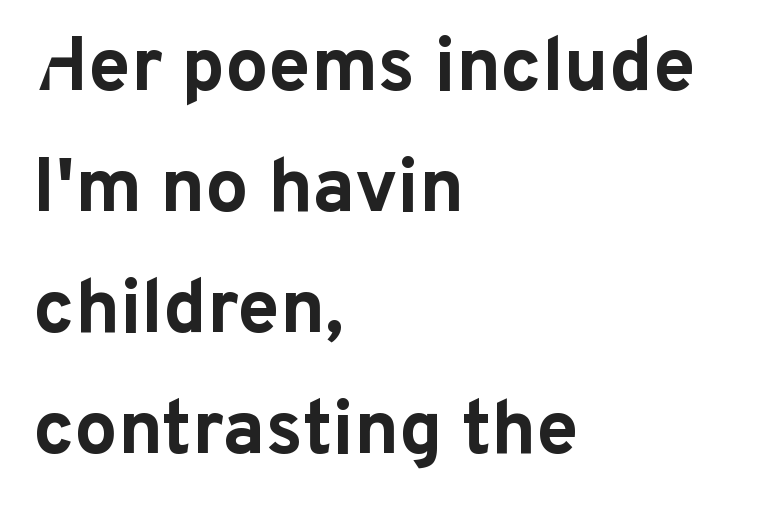
{"serif": "no", "italic": "no", "bold": "yes", "weight": "bold", "width": "normal", "stroke_contrast": "low", "x_height": "medium", "monospaced": "no", "underline": "no", "align": "left", "line_spacing": "normal", "line_spacing_ratio": 1.59, "letter_spacing": "normal", "letter_spacing_em": 0.0, "glyph_px": 76}
